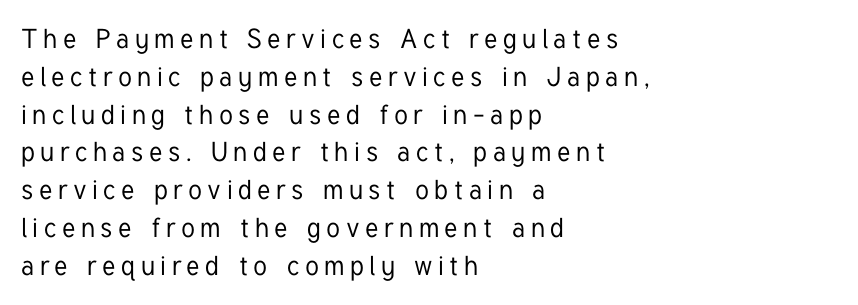
This sample uses expanded letter spacing, leaving extra air between glyphs. Nobody drew a line under any word here. Regular leading. In terms of posture, this sample is upright. One-word summary of the alignment: left.
